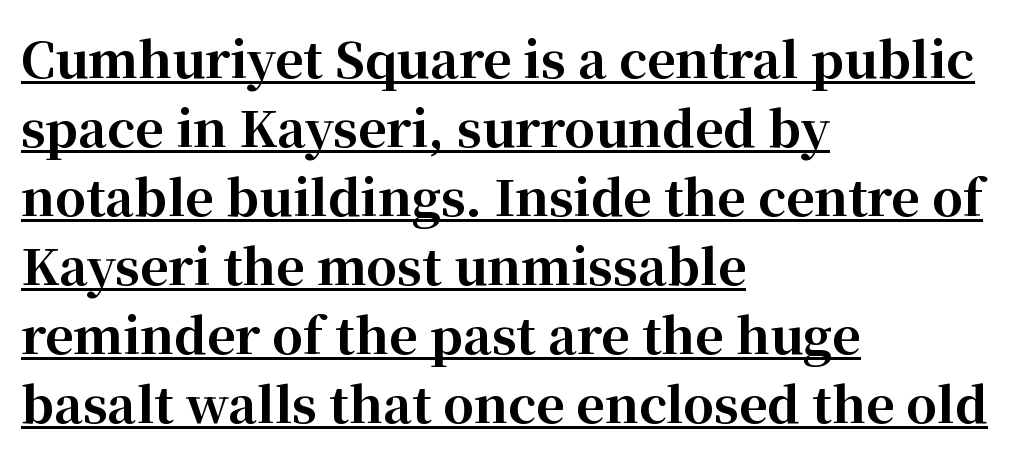
A typographer would call this underscored text. Inter-character spacing is left at the font's built-in metrics. Leftover space on each line is placed entirely after the last word. Character widths vary here, with narrow letters taking less room than wide ones. The type family on display is of the serif kind.
